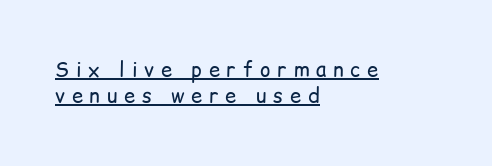
Q: Is the text bold? A: No.
Q: Is the text italic (slanted)? A: No, it is upright.
Q: Is the text underlined? A: Yes.
Q: How is the paragraph aligned? A: Left-aligned.
Q: Is the spacing between letters normal or unusually wide? A: Unusually wide.
Q: Is the spacing between lines tight, normal or loose? A: Normal.
